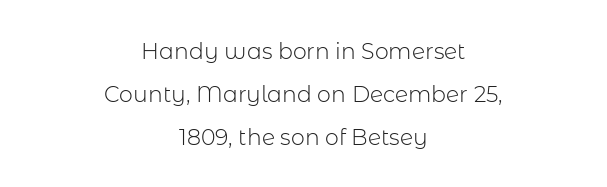
Q: Is the text bold? A: No.
Q: Is the text italic (slanted)? A: No, it is upright.
Q: Is the text underlined? A: No.
Q: How is the paragraph aligned? A: Centered.
Q: Is the spacing between letters normal or unusually wide? A: Normal.
Q: Is the spacing between lines tight, normal or loose? A: Loose.
